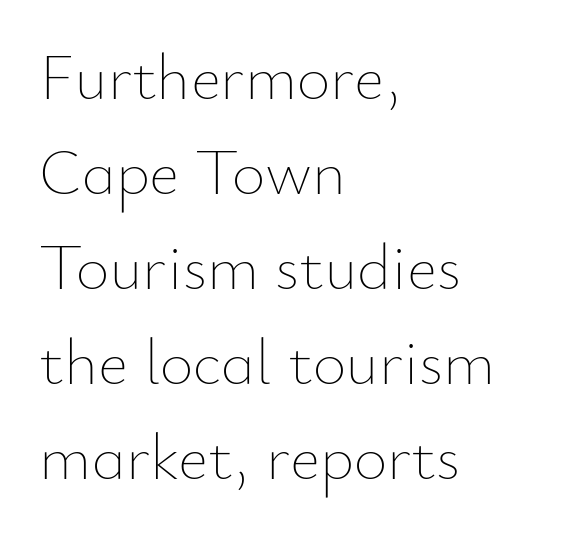
{"italic": "no", "bold": "no", "weight": "thin", "width": "normal", "stroke_contrast": "low", "x_height": "small", "monospaced": "no", "underline": "no", "align": "left", "line_spacing": "normal", "line_spacing_ratio": 1.46, "letter_spacing": "normal", "letter_spacing_em": 0.0, "glyph_px": 65}
